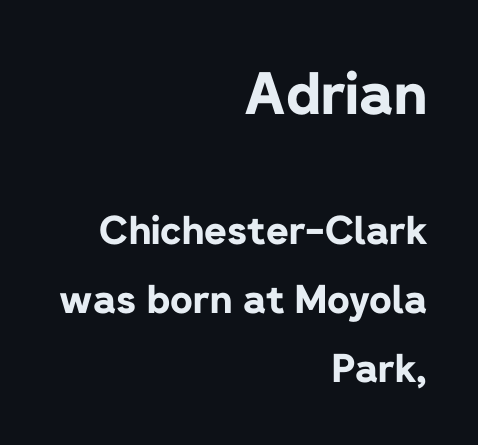
The image shows 58 px bold sans-serif type, upright; set right-aligned, line spacing 1.78x, normal letter spacing, not underlined; the first (top) block is 1.49x larger; low stroke contrast and a medium x-height.
